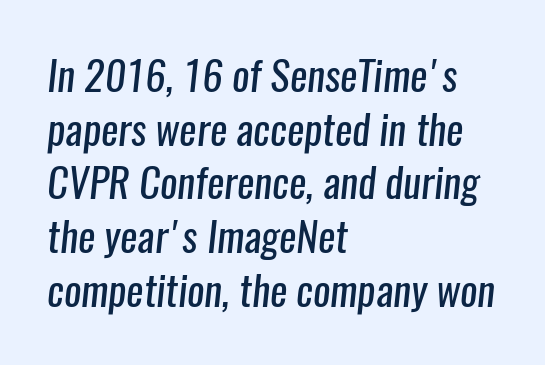
The image shows 41 px regular-weight, condensed sans-serif type; set left-aligned, normal line spacing (1.31x), normal letter spacing, not underlined; low stroke contrast and a medium x-height.
